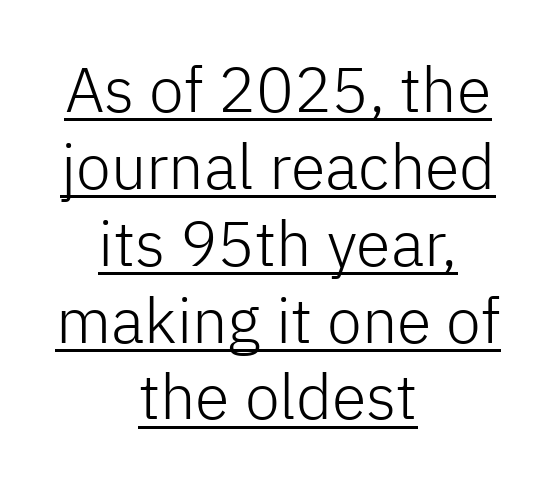
The image shows 63 px light sans-serif type, upright; set centered, line spacing 1.22x, normal letter spacing, underlined; low stroke contrast and a medium x-height.
